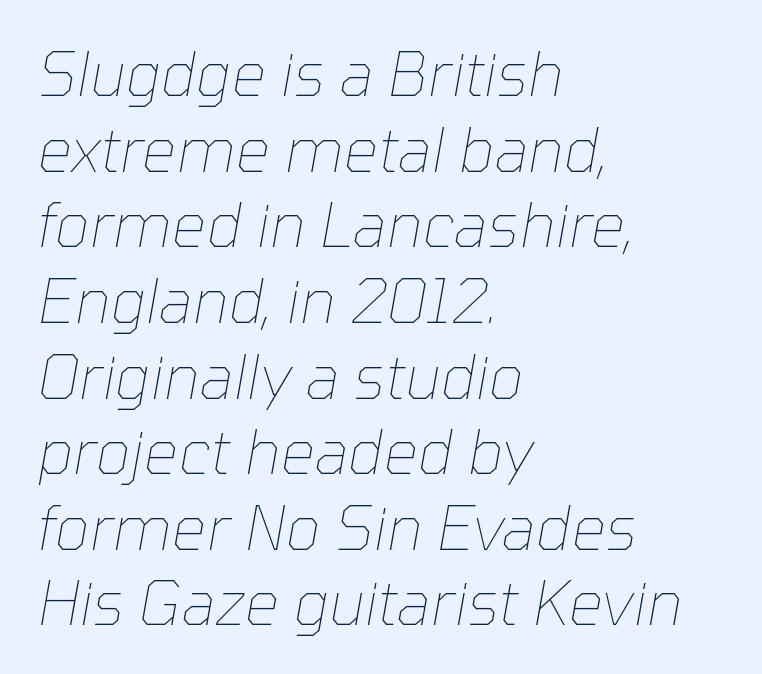
{"italic": "yes", "lean": "right", "slant_degrees": 10, "bold": "no", "weight": "thin", "width": "normal", "stroke_contrast": "low", "x_height": "medium", "monospaced": "no", "underline": "no", "align": "left", "line_spacing_ratio": 1.24, "letter_spacing": "normal", "letter_spacing_em": 0.0, "glyph_px": 61}
